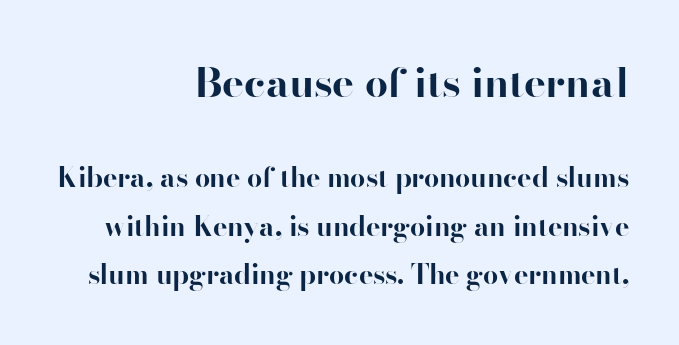
The image shows 41 px bold serif type, upright; set right-aligned, line spacing 1.79x, normal letter spacing, not underlined; the first (top) block is 1.52x larger; high stroke contrast and a small x-height.
